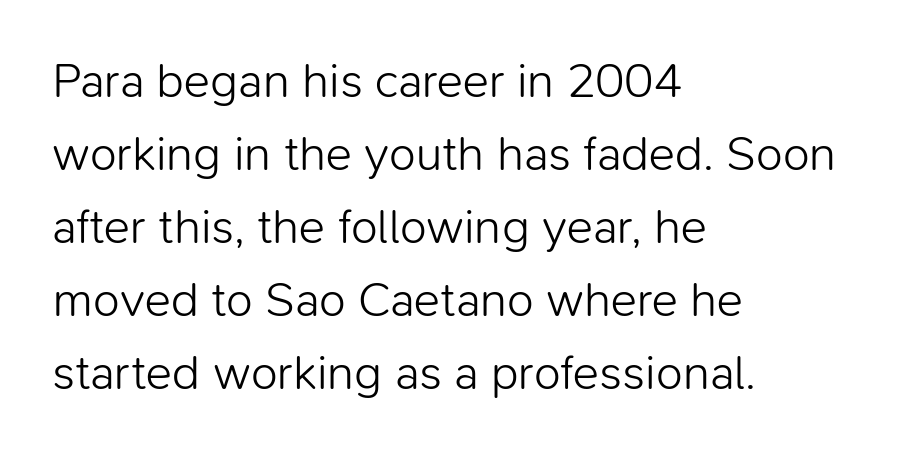
The image shows 49 px light sans-serif type, upright; set left-aligned, normal line spacing (1.49x), normal letter spacing, not underlined; low stroke contrast and a medium x-height.
